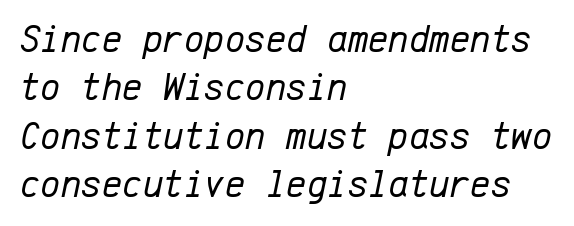
The image shows 39 px regular-weight type, italic (leaning right), monospaced; set left-aligned, line spacing 1.24x, normal letter spacing, not underlined; low stroke contrast and a medium x-height.
